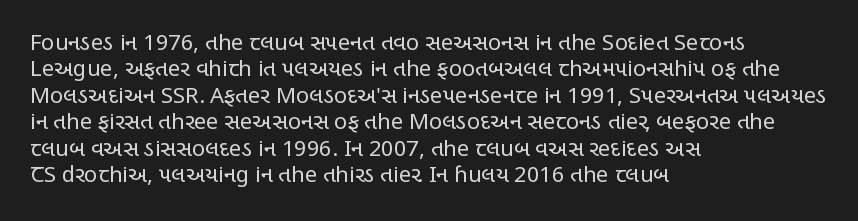
{"italic": "no", "bold": "no", "underline": "no", "align": "left", "line_spacing_ratio": 1.2, "letter_spacing": "normal", "letter_spacing_em": 0.0, "glyph_px": 22}
